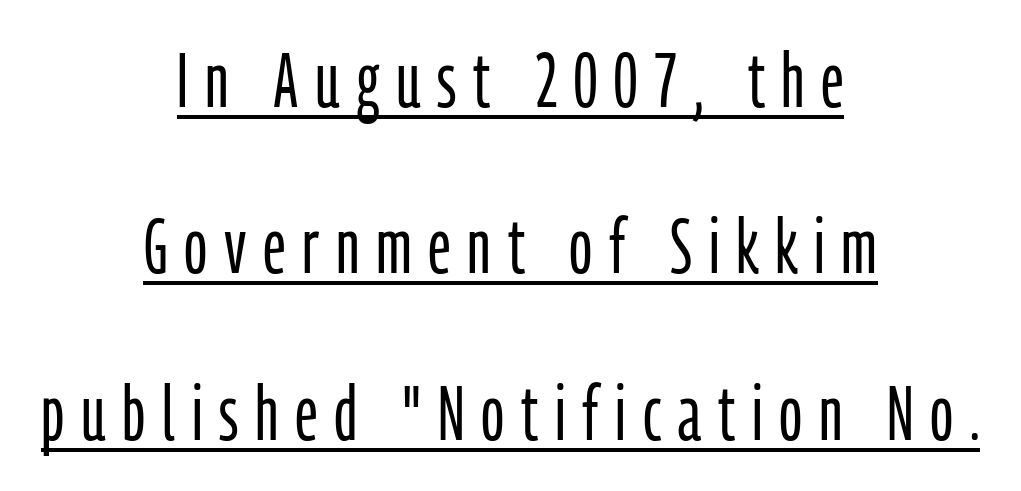
{"serif": "no", "italic": "no", "bold": "no", "weight": "light", "width": "condensed", "stroke_contrast": "low", "x_height": "medium", "monospaced": "no", "underline": "yes", "align": "center", "line_spacing": "loose", "line_spacing_ratio": 2.19, "letter_spacing": "wide", "letter_spacing_em": 0.22, "glyph_px": 76}
